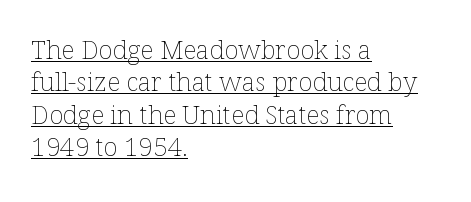
{"italic": "no", "bold": "no", "underline": "yes", "align": "left", "line_spacing": "normal", "line_spacing_ratio": 1.25, "letter_spacing": "normal", "letter_spacing_em": 0.0, "glyph_px": 26}
